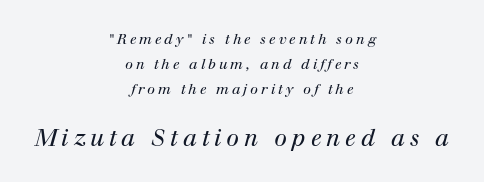
Q: Is the text bold? A: No.
Q: Is the text italic (slanted)? A: Yes, it leans right by about 12 degrees.
Q: Is the text underlined? A: No.
Q: How is the paragraph aligned? A: Centered.
Q: Is the spacing between letters normal or unusually wide? A: Unusually wide.
Q: Which block of text is set in a larger size, the first (top) or the second (bottom)? A: The second (bottom) one.
